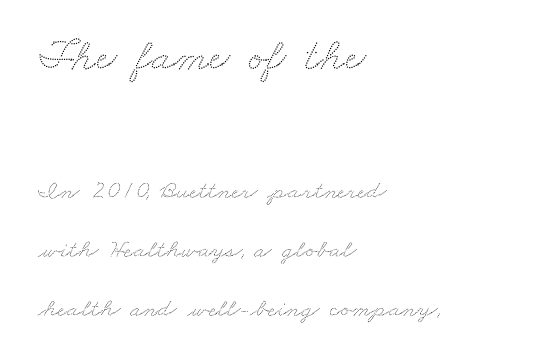
{"width": "wide", "stroke_contrast": "low", "x_height": "small", "monospaced": "no", "underline": "no", "align": "left", "line_spacing": "loose", "line_spacing_ratio": 2.28, "letter_spacing": "normal", "letter_spacing_em": 0.0, "larger_block": "first", "size_ratio": 1.77, "glyph_px": 46}
